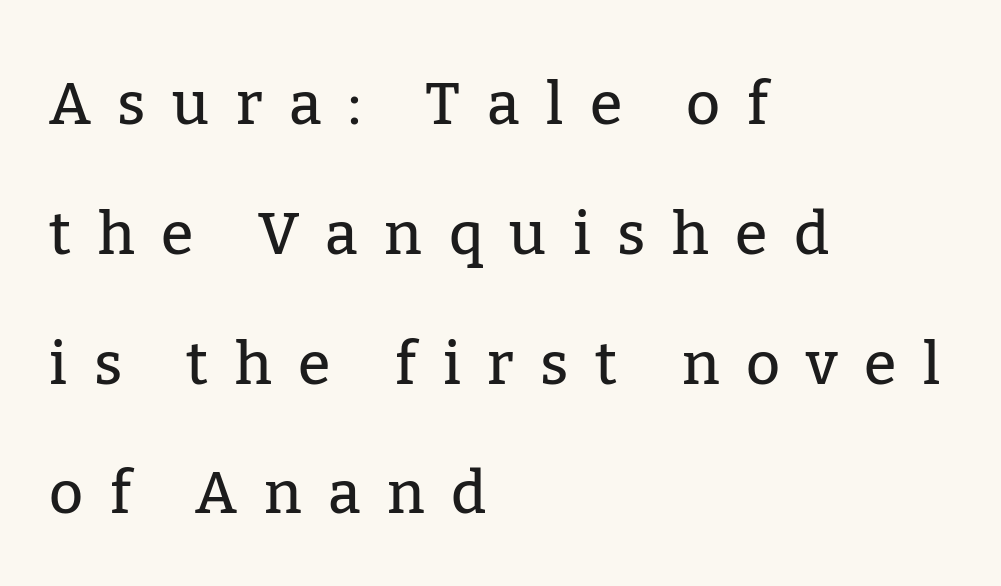
{"serif": "yes", "italic": "no", "width": "normal", "stroke_contrast": "low", "x_height": "medium", "monospaced": "no", "underline": "no", "align": "left", "line_spacing": "loose", "line_spacing_ratio": 2.2, "letter_spacing": "wide", "letter_spacing_em": 0.45, "glyph_px": 59}
